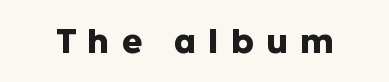
This is roman type, the default non-slanted kind. Font category for this specimen: sans-serif. The glyphs have the mass of a bold cut. The area under the type is left untouched.
